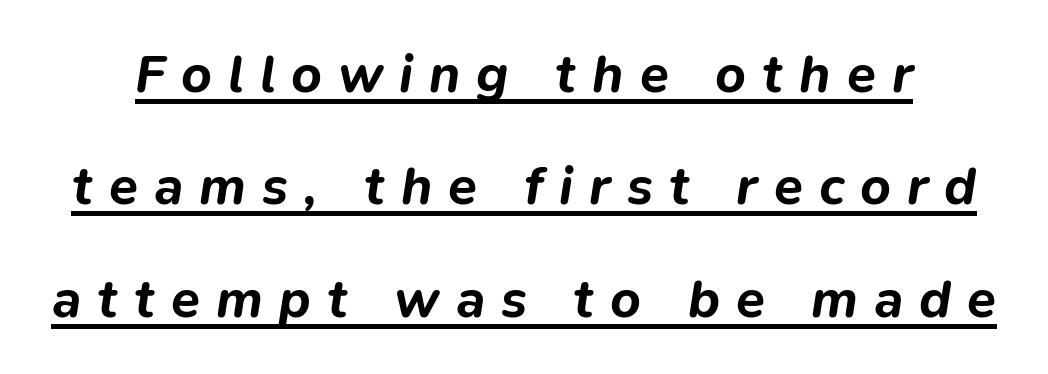
The image shows 53 px bold type, italic (leaning right); set loose line spacing (2.12x), unusually wide letter spacing (+0.3 em), underlined; low stroke contrast and a medium x-height.
